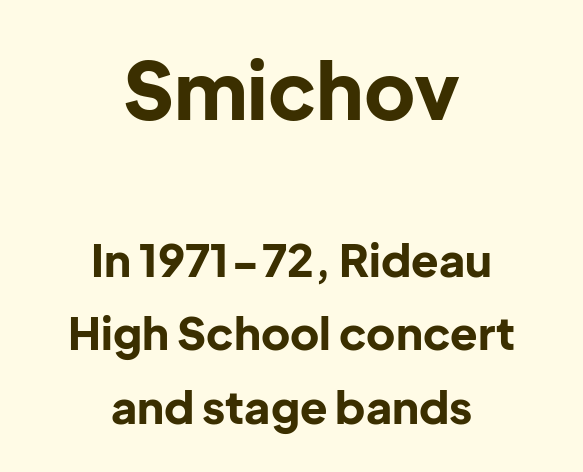
{"serif": "no", "italic": "no", "bold": "yes", "weight": "bold", "width": "normal", "stroke_contrast": "low", "x_height": "medium", "monospaced": "no", "underline": "no", "align": "center", "line_spacing": "normal", "line_spacing_ratio": 1.63, "letter_spacing": "normal", "letter_spacing_em": 0.0, "larger_block": "first", "size_ratio": 1.76, "glyph_px": 79}
